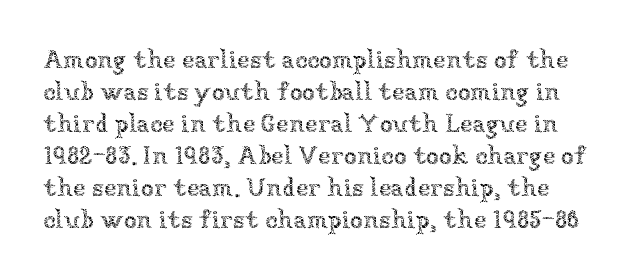
Q: Is the text bold? A: No.
Q: Is the text italic (slanted)? A: No, it is upright.
Q: Is the text underlined? A: No.
Q: Is the spacing between letters normal or unusually wide? A: Normal.
